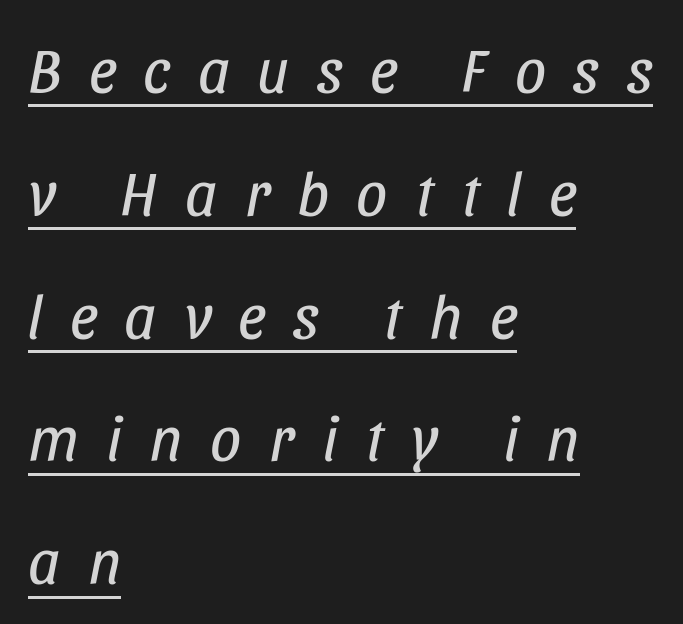
Here the designer chose a conventional face with non-uniform glyph widths. Stems here are at most as thick as an everyday book face. Yep, that's italic — everything's leaning. Loose tracking; the words dissolve into strings of separated letters. The typesetter has applied underlining to the passage shown. Does the leading feel generous? Absolutely, it's lavish.
